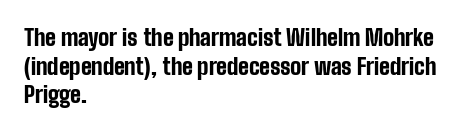
The image shows 22 px bold type, upright; set left-aligned, normal line spacing (1.3x), normal letter spacing, not underlined.
